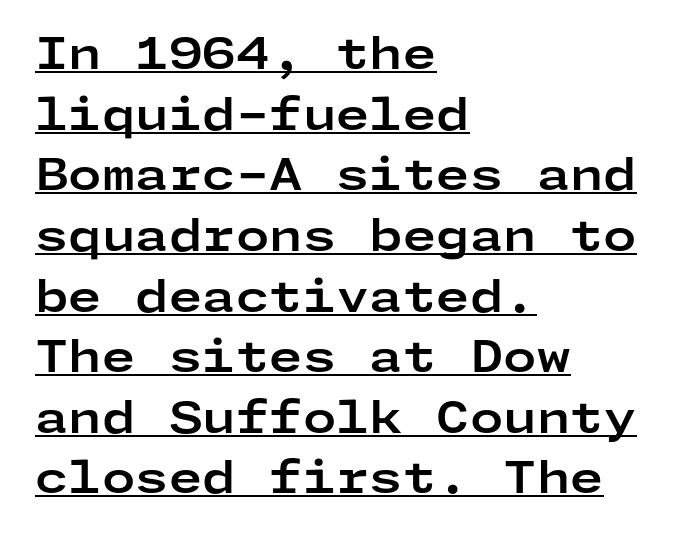
The image shows 43 px bold, wide sans-serif type, upright; set left-aligned, normal line spacing (1.41x), normal letter spacing, underlined; low stroke contrast and a medium x-height.
